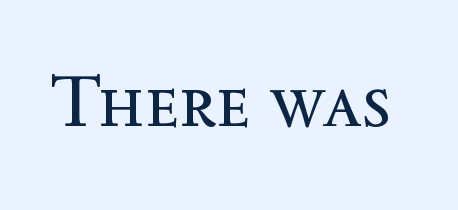
Q: Is the text bold? A: No.
Q: Is the text italic (slanted)? A: No, it is upright.
Q: Is the text underlined? A: No.
Q: Is the spacing between letters normal or unusually wide? A: Normal.
Q: Width (condensed, normal, or wide)? A: Normal.
Q: x-height? A: Medium.
Q: Monospaced? A: No.
